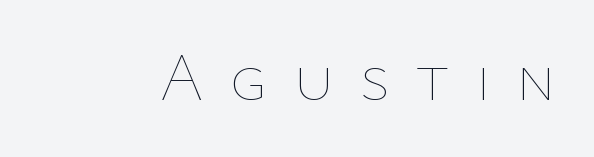
Here the designer chose a conventional face with non-uniform glyph widths. Is the letter spacing exaggerated? Yes — the characters are pushed far apart. Is this a heavy cut? Hardly; it is regular or lighter. Vertical strokes here are truly vertical. Bare-footed words on every line.
